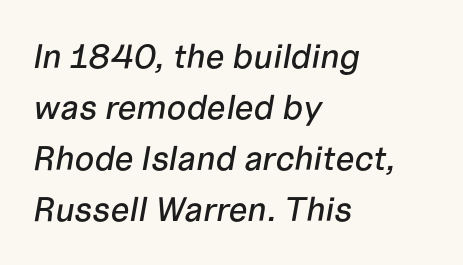
The image shows 34 px text type, italic (leaning right); set left-aligned, normal line spacing (1.5x), normal letter spacing, not underlined; low stroke contrast and a medium x-height.
